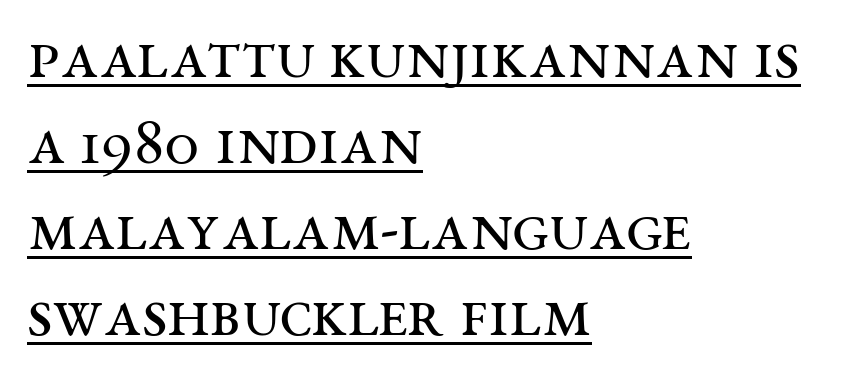
Ordinary non-slanted type is in use. Has an underline been added? It has. Do the characters align in a grid? No, the font is proportional. One-word summary of the alignment: left. Caption: face not bold, strokes unweighted. Here the glyphs are tracked normally, forming tight word shapes.
